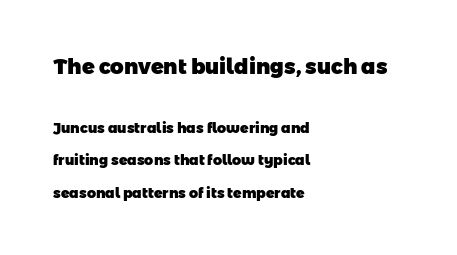
Q: Is the text bold? A: Yes.
Q: Is the text underlined? A: No.
Q: How is the paragraph aligned? A: Left-aligned.
Q: Is the spacing between letters normal or unusually wide? A: Normal.
Q: Is the spacing between lines tight, normal or loose? A: Loose.
Q: Which block of text is set in a larger size, the first (top) or the second (bottom)? A: The first (top) one.
